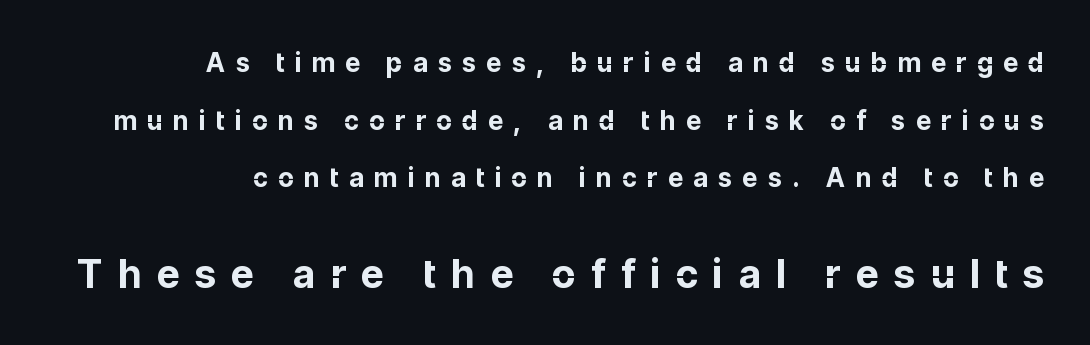
Ascenders rise straight up at ninety degrees. Larger block? The one below; the one above is distinctly smaller. Think of a printed novel: that variable character pitch is what you see here. Loosely led — the rows are spread out.
